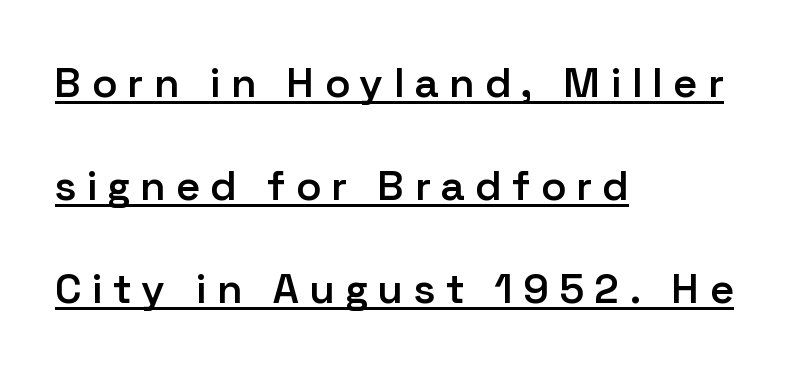
Q: Is the text bold? A: Semi-bold.
Q: Is the text italic (slanted)? A: No, it is upright.
Q: Is the typeface a serif or a sans-serif typeface? A: Sans-serif.
Q: Is the text underlined? A: Yes.
Q: How is the paragraph aligned? A: Left-aligned.
Q: Is the spacing between letters normal or unusually wide? A: Unusually wide.
Q: Is the spacing between lines tight, normal or loose? A: Loose.
Q: Width (condensed, normal, or wide)? A: Normal.
Q: Stroke contrast? A: Low.
Q: x-height? A: Medium.
Q: Monospaced? A: No.
